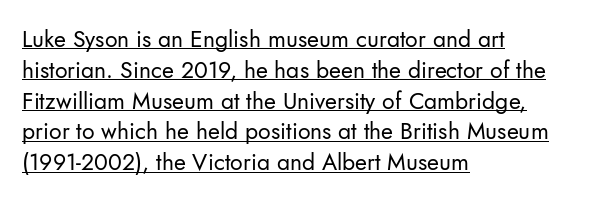
{"italic": "no", "bold": "no", "underline": "yes", "align": "left", "line_spacing": "normal", "line_spacing_ratio": 1.34, "letter_spacing": "normal", "letter_spacing_em": 0.0, "glyph_px": 23}
